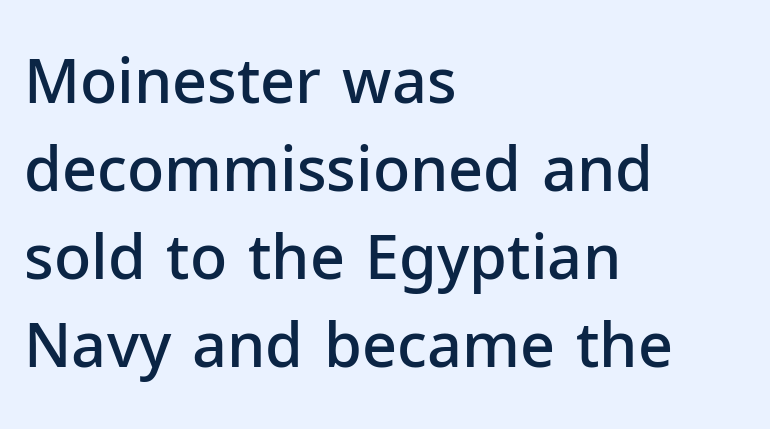
The image shows 61 px semibold sans-serif type, upright; set left-aligned, normal line spacing (1.44x), normal letter spacing, not underlined; low stroke contrast and a medium x-height.
